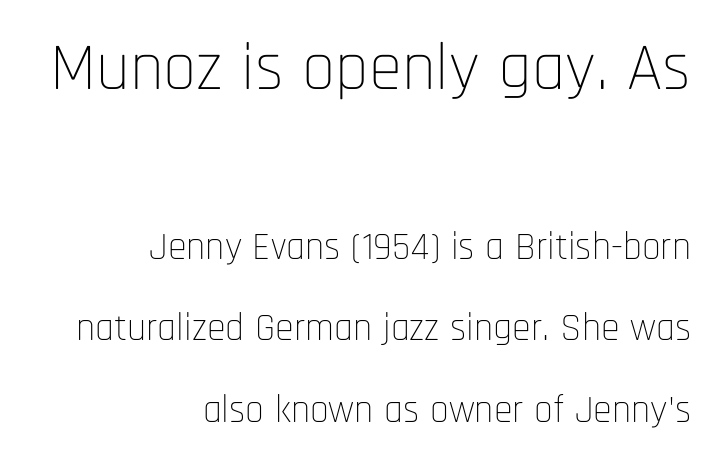
{"serif": "no", "italic": "no", "bold": "no", "weight": "thin", "width": "condensed", "stroke_contrast": "low", "x_height": "large", "monospaced": "no", "underline": "no", "align": "right", "line_spacing": "loose", "line_spacing_ratio": 2.14, "letter_spacing": "normal", "letter_spacing_em": 0.0, "larger_block": "first", "size_ratio": 1.76, "glyph_px": 67}
